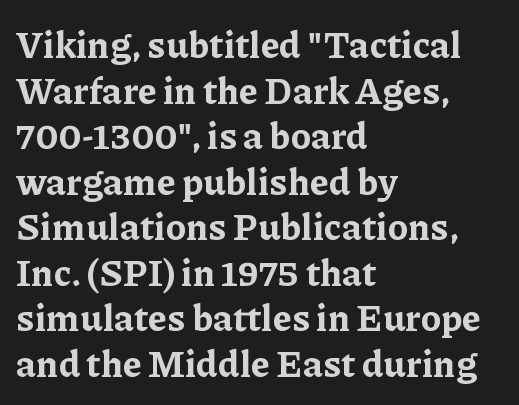
Q: Is the text bold? A: Yes.
Q: Is the text italic (slanted)? A: No, it is upright.
Q: Is the typeface a serif or a sans-serif typeface? A: Serif.
Q: Is the text underlined? A: No.
Q: How is the paragraph aligned? A: Left-aligned.
Q: Is the spacing between letters normal or unusually wide? A: Normal.
Q: Width (condensed, normal, or wide)? A: Normal.
Q: Stroke contrast? A: Low.
Q: x-height? A: Medium.
Q: Monospaced? A: No.
